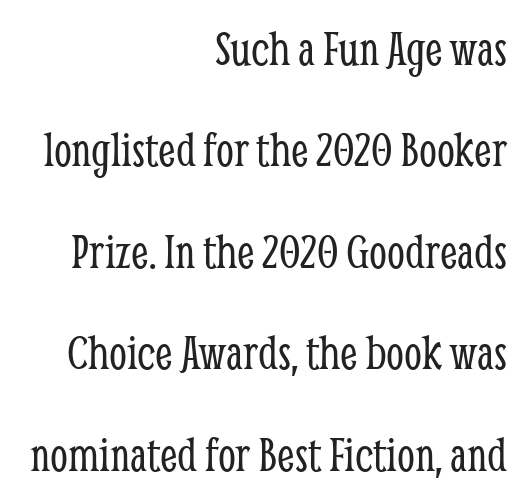
The image shows 51 px light, condensed serif type, upright; set right-aligned, loose line spacing (1.99x), normal letter spacing, not underlined; low stroke contrast and a medium x-height.
